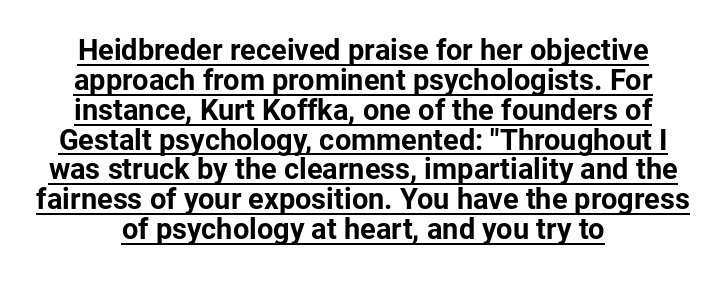
Q: Is the text bold? A: Yes.
Q: Is the text italic (slanted)? A: No, it is upright.
Q: Is the typeface a serif or a sans-serif typeface? A: Sans-serif.
Q: Is the text underlined? A: Yes.
Q: Is the spacing between letters normal or unusually wide? A: Normal.
Q: Is the spacing between lines tight, normal or loose? A: Tight.
Q: Width (condensed, normal, or wide)? A: Normal.
Q: Stroke contrast? A: Low.
Q: x-height? A: Medium.
Q: Monospaced? A: No.
